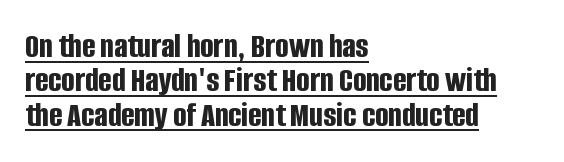
This is heavy type, rendered in bold. Varying glyph widths throughout — classic text-font behaviour. Posture: upright roman. The typesetter has applied underlining to the passage shown. Nope, no serifs anywhere on these letters. Default kerning and tracking; the words read as compact shapes.
